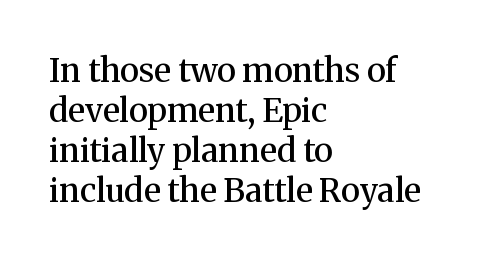
The specimen omits any rule beneath the text block's lines. There is no visible air inserted between adjacent glyphs. The passage shown is typeset with a serif family. Italic? Not at all — the glyphs are vertical. The setting favours the left margin, as ordinary paragraphs usually do. Varying glyph widths throughout — classic text-font behaviour.
